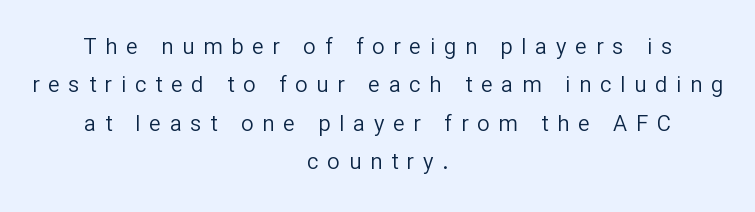
One-word summary of the alignment: center. The baseline area is clear. You could only call the tracking loose — the letters float apart. A light-to-regular cut is what we see here.
